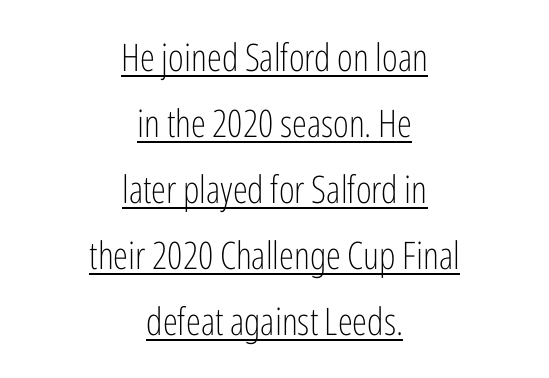
{"serif": "no", "italic": "no", "bold": "no", "weight": "light", "width": "condensed", "stroke_contrast": "low", "x_height": "medium", "monospaced": "no", "underline": "yes", "align": "center", "line_spacing_ratio": 1.74, "letter_spacing": "normal", "letter_spacing_em": 0.0, "glyph_px": 38}
